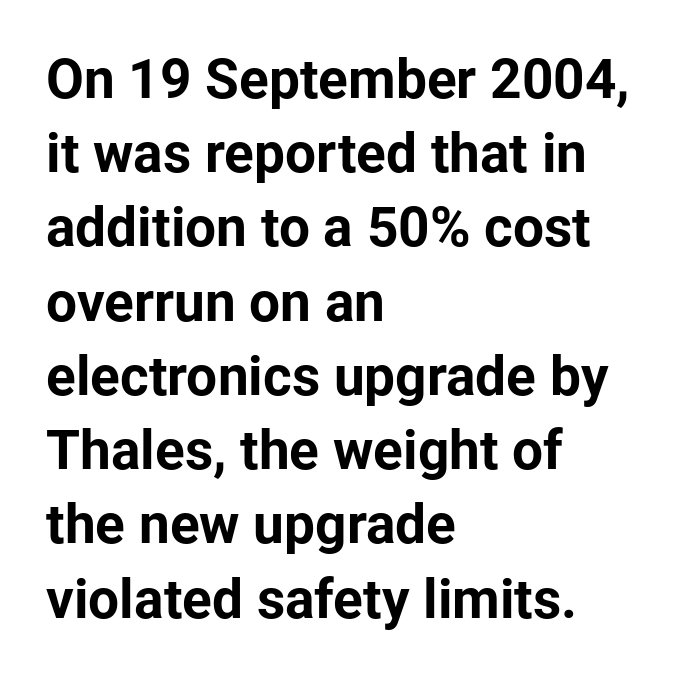
The letters stand straight up with perfectly vertical stems. All the whitespace from short lines collects on the right. Notice how descenders clear the ascenders below comfortably — that's standard leading. The letters sit at their default tracking, neither squeezed nor spread. Quick note: underline off.
